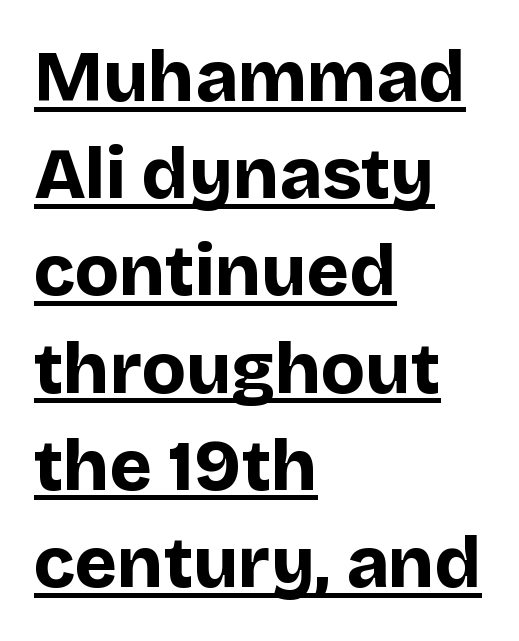
{"serif": "no", "italic": "no", "bold": "yes", "weight": "bold", "width": "normal", "stroke_contrast": "low", "x_height": "large", "monospaced": "no", "underline": "yes", "align": "left", "line_spacing": "normal", "line_spacing_ratio": 1.35, "letter_spacing": "normal", "letter_spacing_em": 0.0, "glyph_px": 72}
